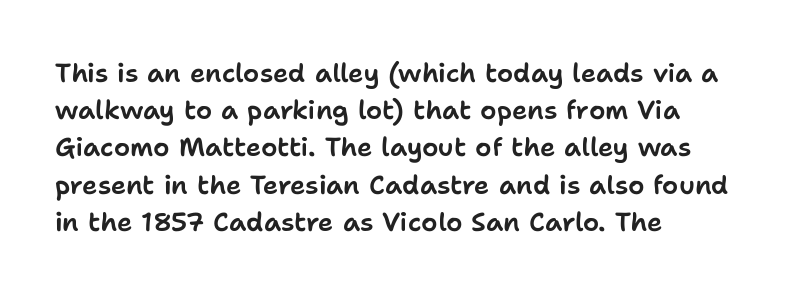
Q: Is the text italic (slanted)? A: No, it is upright.
Q: Is the text underlined? A: No.
Q: How is the paragraph aligned? A: Left-aligned.
Q: Is the spacing between letters normal or unusually wide? A: Normal.
Q: Is the spacing between lines tight, normal or loose? A: Normal.
